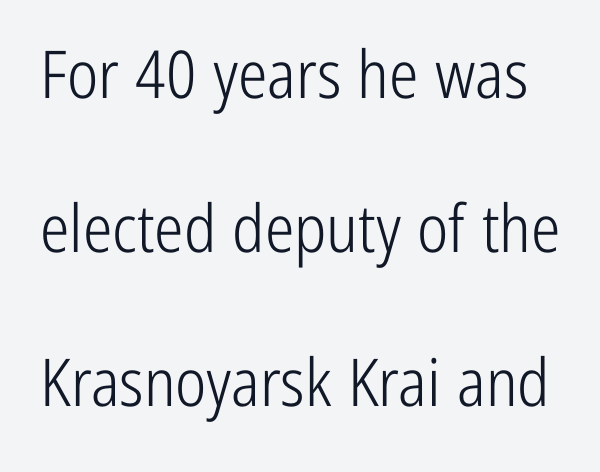
Is this a fixed-width face? No — the glyphs have proportional, varying widths. Is the stroke heavy? The answer is a plain regular-or-lighter. The rendering uses a large line-height, opening up the rows. Lines of text with bare space underneath.
